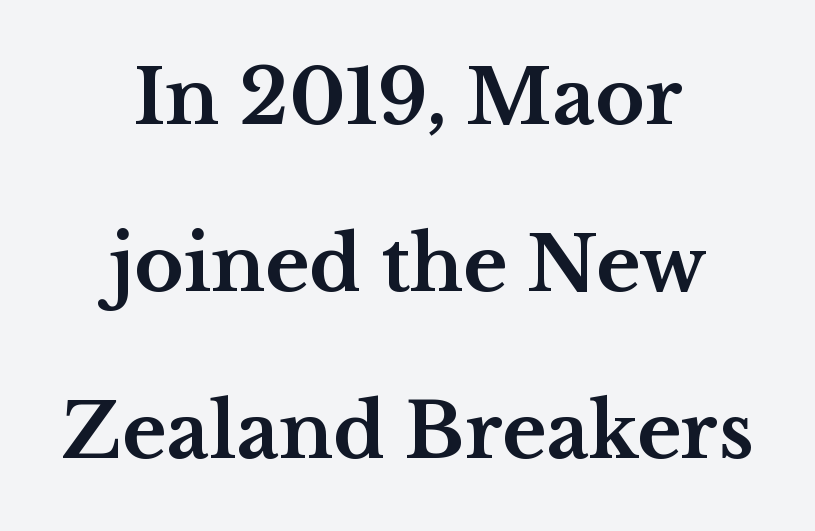
The image shows 75 px bold, wide serif type, upright; set centered, loose line spacing (2.23x), normal letter spacing, not underlined; medium stroke contrast and a medium x-height.
